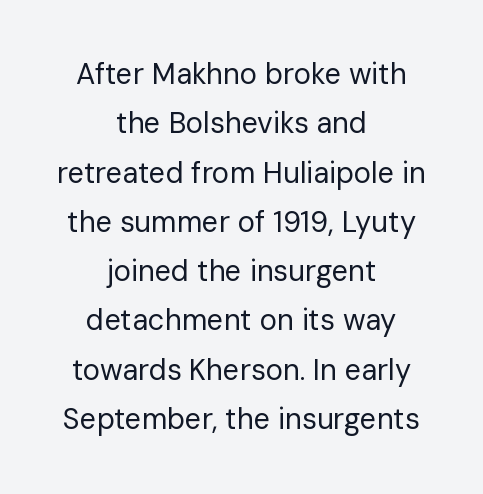
Letters rest on an invisible, unmarked baseline. The rendering uses natural spacing where letterforms have individual widths. The designer went with a sans here, leaving each stem footless. A student would call this center alignment; a typographer would say set centered. Stems and bowls with no extra thickness — not bold. This sample uses plain, unmodified letter spacing.
